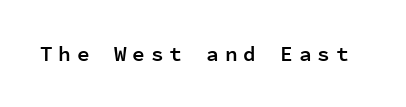
{"italic": "no", "bold": "semi", "underline": "no", "letter_spacing": "wide", "letter_spacing_em": 0.28, "glyph_px": 21}
